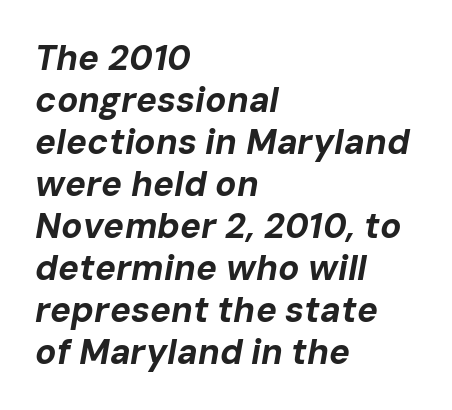
Style check: oblique. Underline: absent. The lines are quadded left. Think of a printed novel: that variable character pitch is what you see here. Students, this is bold: see how much ink each stroke carries.
